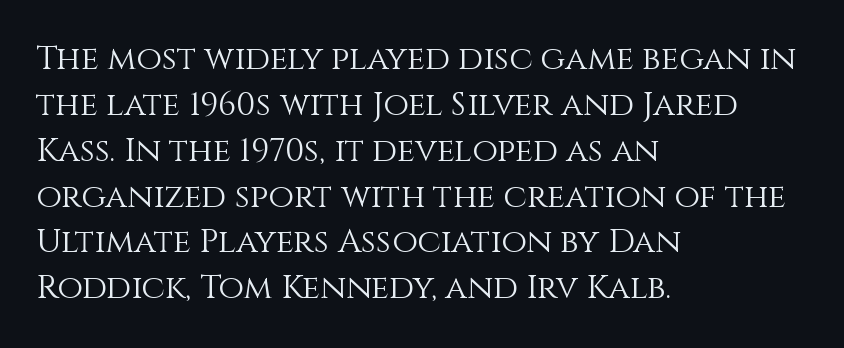
Think standard paragraph weight, or any step lighter than that. The axis of the letterforms is exactly vertical. Is there much room between lines? A standard amount, neither cramped nor airy. Look at the tracking — it's just the regular setting, nothing added.
